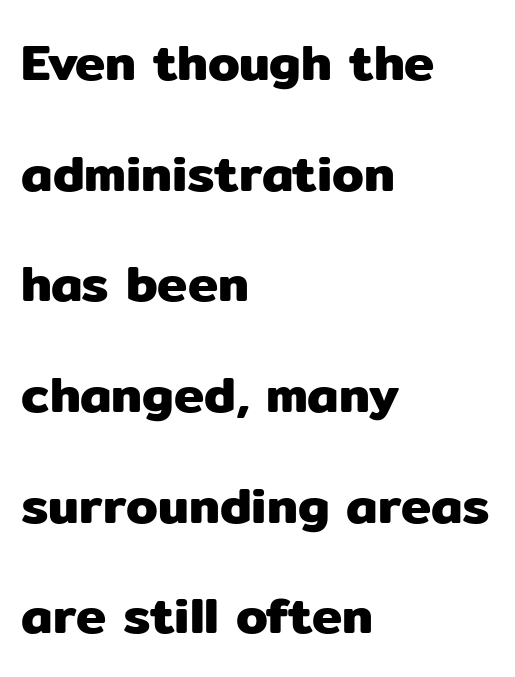
The image shows 51 px sans-serif type, upright; set left-aligned, loose line spacing (2.17x), normal letter spacing, not underlined; low stroke contrast and a medium x-height.
